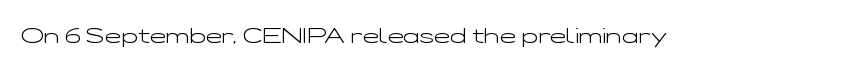
{"italic": "no", "bold": "no", "underline": "no", "letter_spacing": "normal", "letter_spacing_em": 0.0, "glyph_px": 22}
